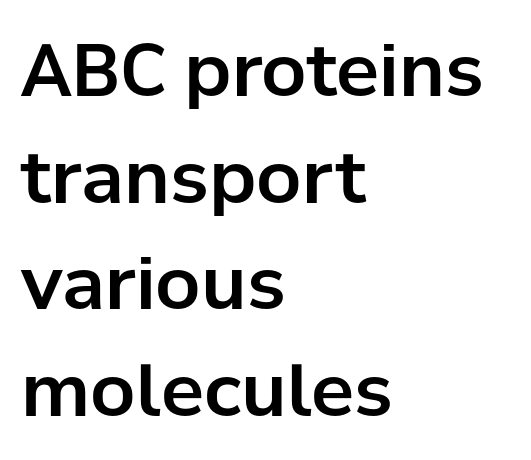
Each line starts at the same left margin while the right side varies. The face used here is a sans, in the tradition of grotesques and geometrics. Beneath every word, the page is bare. Proportional: the letters do not fall into vertical columns. The letters stand straight up with perfectly vertical stems.
